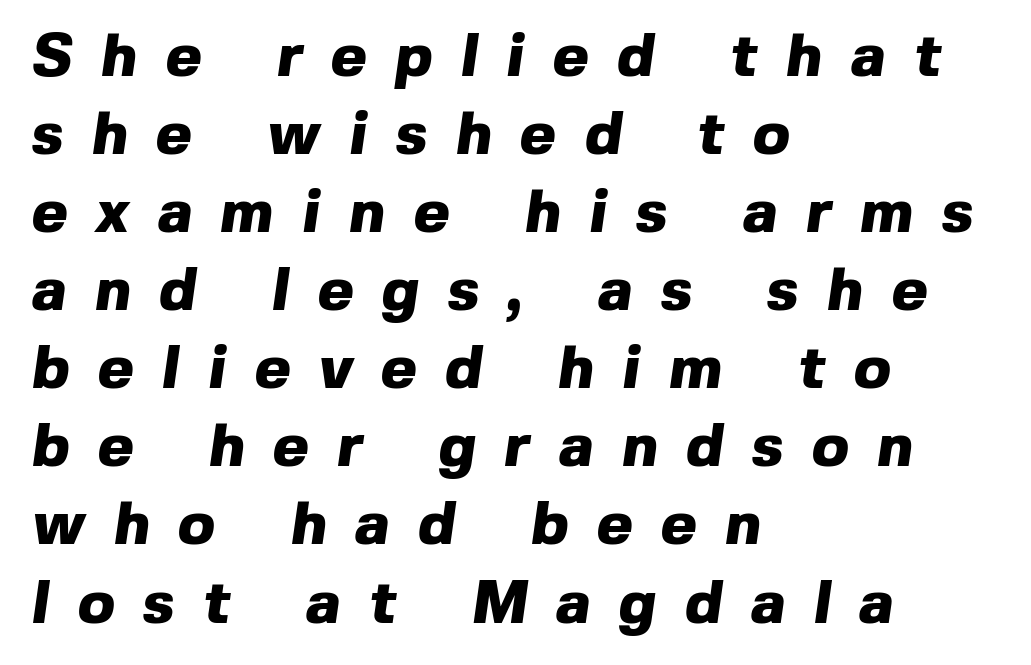
{"serif": "no", "bold": "yes", "weight": "heavy", "width": "normal", "x_height": "medium", "monospaced": "no", "underline": "no", "align": "left", "line_spacing": "normal", "line_spacing_ratio": 1.28, "letter_spacing": "wide", "letter_spacing_em": 0.47, "glyph_px": 61}
